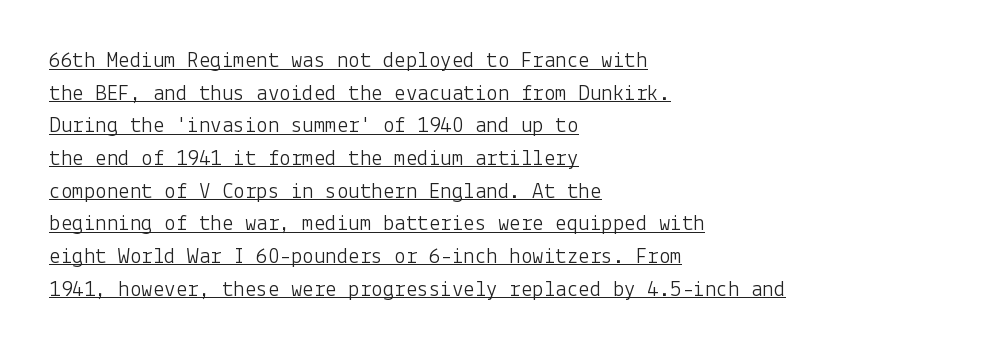
Q: Is the text bold? A: No.
Q: Is the text italic (slanted)? A: No, it is upright.
Q: Is the text underlined? A: Yes.
Q: How is the paragraph aligned? A: Left-aligned.
Q: Is the spacing between letters normal or unusually wide? A: Normal.
Q: Is the spacing between lines tight, normal or loose? A: Normal.
